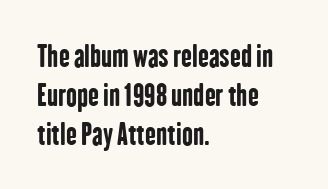
{"serif": "no", "italic": "no", "bold": "yes", "weight": "bold", "width": "condensed", "stroke_contrast": "low", "x_height": "medium", "monospaced": "no", "underline": "no", "align": "left", "line_spacing": "normal", "line_spacing_ratio": 1.34, "letter_spacing": "normal", "letter_spacing_em": 0.0, "glyph_px": 29}
